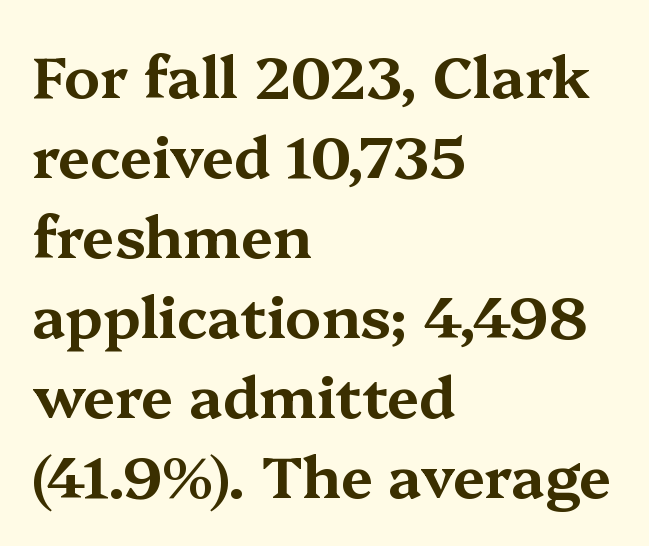
{"serif": "yes", "italic": "no", "width": "wide", "stroke_contrast": "medium", "x_height": "medium", "monospaced": "no", "underline": "no", "align": "left", "line_spacing": "normal", "line_spacing_ratio": 1.38, "letter_spacing": "normal", "letter_spacing_em": 0.0, "glyph_px": 58}
